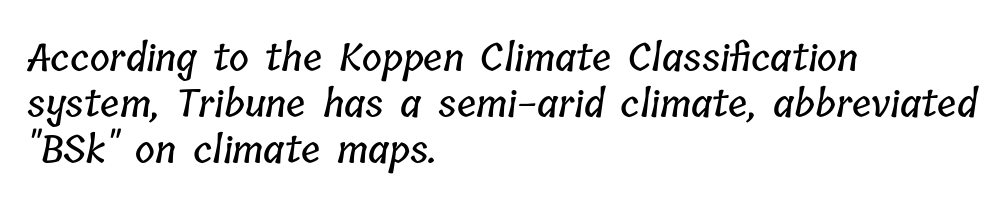
Q: Is the text underlined? A: No.
Q: How is the paragraph aligned? A: Left-aligned.
Q: Is the spacing between letters normal or unusually wide? A: Normal.
Q: Width (condensed, normal, or wide)? A: Condensed.
Q: Stroke contrast? A: Low.
Q: x-height? A: Medium.
Q: Monospaced? A: No.
